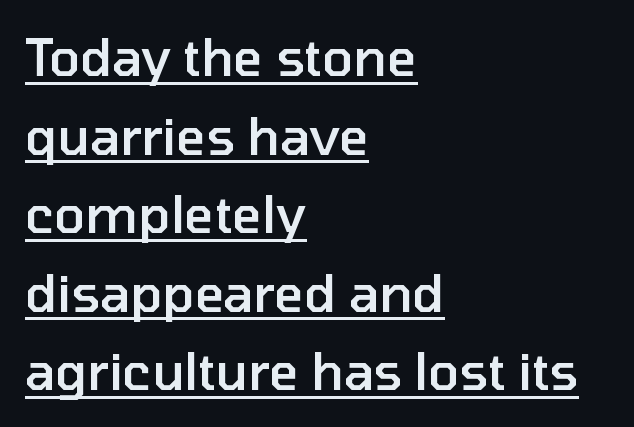
{"serif": "no", "italic": "no", "bold": "semi", "weight": "semibold", "width": "normal", "stroke_contrast": "low", "x_height": "medium", "monospaced": "no", "underline": "yes", "align": "left", "line_spacing": "normal", "line_spacing_ratio": 1.54, "letter_spacing": "normal", "letter_spacing_em": 0.0, "glyph_px": 51}
